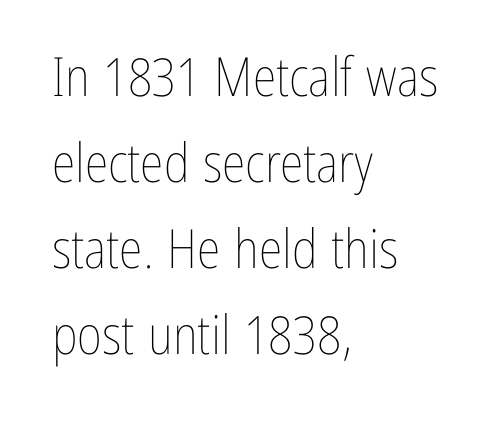
Q: Is the text bold? A: No.
Q: Is the text italic (slanted)? A: No, it is upright.
Q: Is the text underlined? A: No.
Q: How is the paragraph aligned? A: Left-aligned.
Q: Is the spacing between letters normal or unusually wide? A: Normal.
Q: Is the spacing between lines tight, normal or loose? A: Normal.
Q: Width (condensed, normal, or wide)? A: Condensed.
Q: Stroke contrast? A: Low.
Q: x-height? A: Medium.
Q: Monospaced? A: No.
